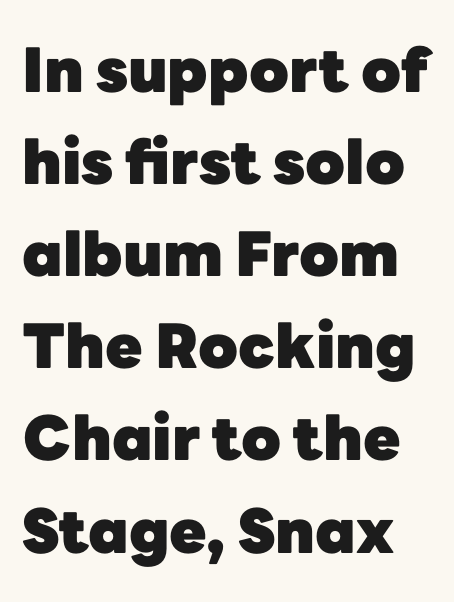
Think of a printed novel: that variable character pitch is what you see here. The type is set solid horizontally, with unmodified tracking. Strokes here are thick enough to call this a true bold. The baseline area is clear. The leading is moderate, giving the passage an even texture.
